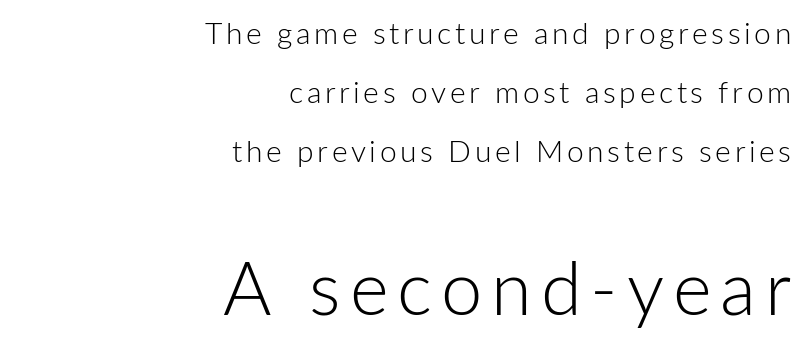
Q: Is the text bold? A: No.
Q: Is the text italic (slanted)? A: No, it is upright.
Q: Is the typeface a serif or a sans-serif typeface? A: Sans-serif.
Q: Is the text underlined? A: No.
Q: How is the paragraph aligned? A: Right-aligned.
Q: Is the spacing between lines tight, normal or loose? A: Loose.
Q: Which block of text is set in a larger size, the first (top) or the second (bottom)? A: The second (bottom) one.
Q: Width (condensed, normal, or wide)? A: Normal.
Q: Stroke contrast? A: Low.
Q: x-height? A: Medium.
Q: Monospaced? A: No.
